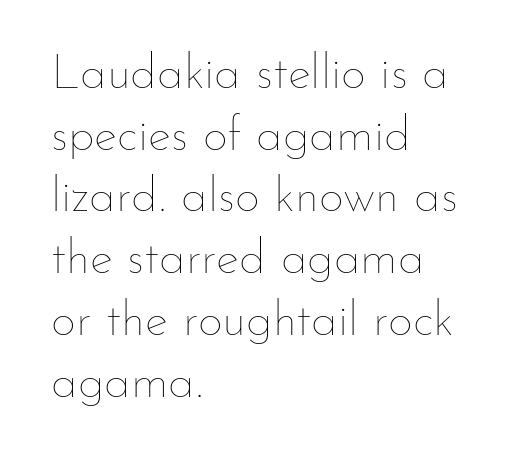
The image shows 49 px thin type, upright; set left-aligned, normal line spacing (1.26x), normal letter spacing, not underlined; low stroke contrast and a small x-height.
